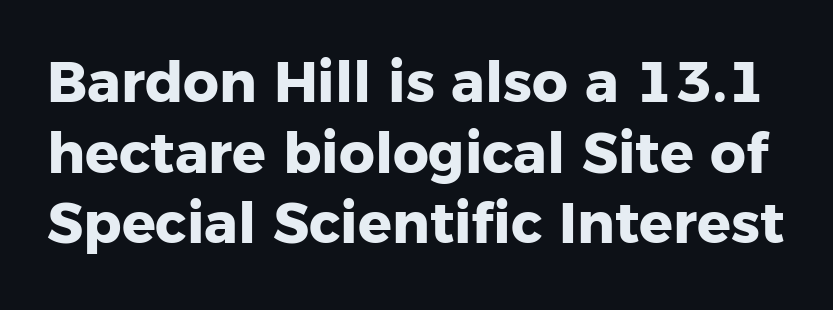
{"serif": "no", "italic": "no", "bold": "yes", "weight": "heavy", "width": "normal", "stroke_contrast": "low", "x_height": "medium", "monospaced": "no", "underline": "no", "line_spacing": "normal", "line_spacing_ratio": 1.26, "letter_spacing": "normal", "letter_spacing_em": 0.0, "glyph_px": 56}
